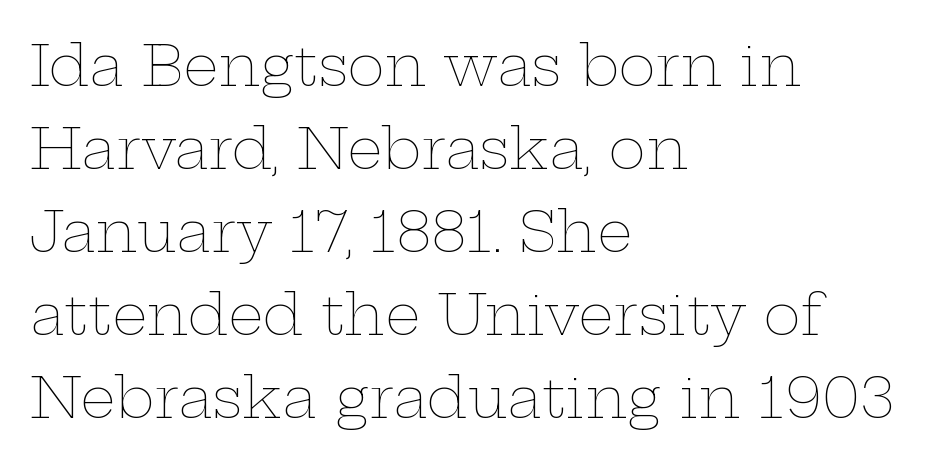
Note the varied advance widths — an 'i' is clearly narrower than an 'm'. Compared with typical paragraphs, the rows here are spaced about the same. The typography opts for an upright posture over an oblique one. Nothing unusual about the tracking: characters are spaced as the font intends. The strokes carry an ordinary text weight at most.
